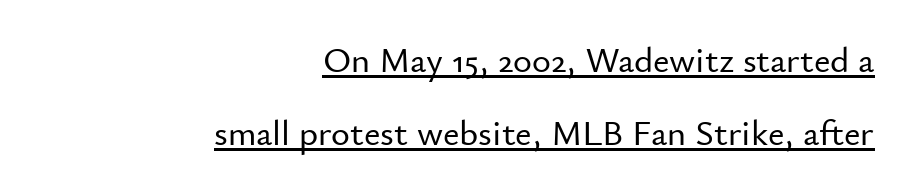
In terms of letterform style, serifs are entirely absent. The rendering anchors every line to the right-hand side. What stands out about the letter spacing? Nothing — it is the standard amount. Posture: vertical. Vertical spacing — loose. You can see a thin bar hugging the bottom of the glyphs.
